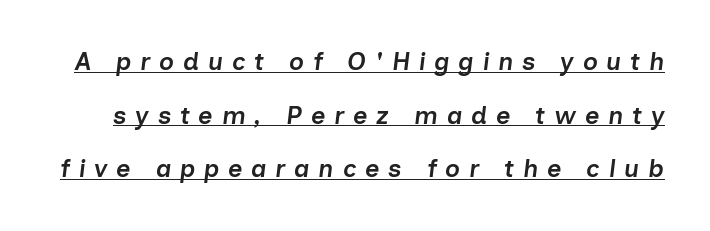
Inter-character spacing is expanded well beyond the font's built-in metrics. Underline: present. These words are printed semibold, heavier than regular yet not bold. This block would shrink considerably if given ordinary leading; it's expanded now. Tall strokes in this sample are angled rather than plumb.
